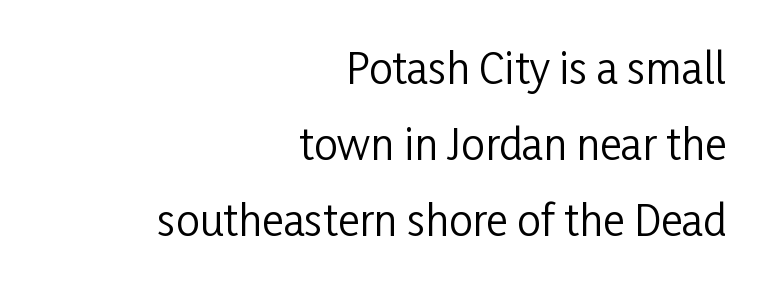
{"serif": "no", "italic": "no", "bold": "no", "weight": "regular", "width": "condensed", "stroke_contrast": "low", "x_height": "medium", "monospaced": "no", "underline": "no", "align": "right", "line_spacing_ratio": 1.81, "letter_spacing": "normal", "letter_spacing_em": 0.0, "glyph_px": 42}
